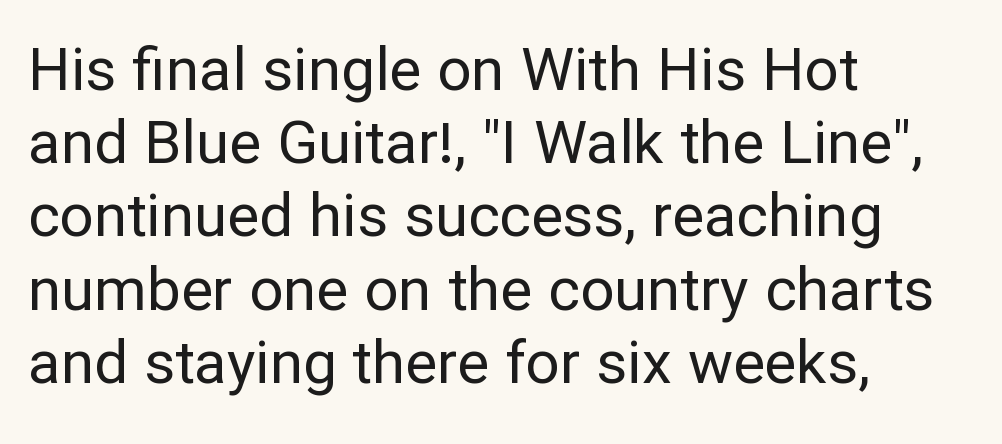
The image shows 60 px regular-weight sans-serif type, upright; set left-aligned, line spacing 1.22x, normal letter spacing, not underlined; low stroke contrast and a medium x-height.
